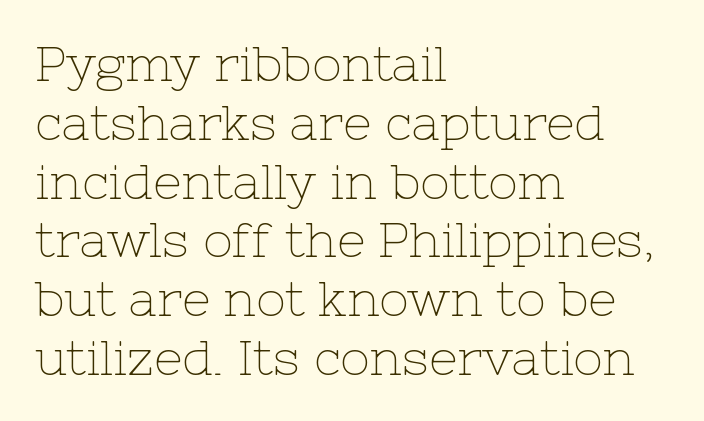
All the whitespace from short lines collects on the right. Students, note that the glyphs here touch the page at normal intervals. The letters look calm and open, with moderate or lighter stems. A typesetter would call this proportional, since set widths differ per character. Characters remain perfectly vertical along every line. The rendering shows small feet on the letterforms — a serif design.
